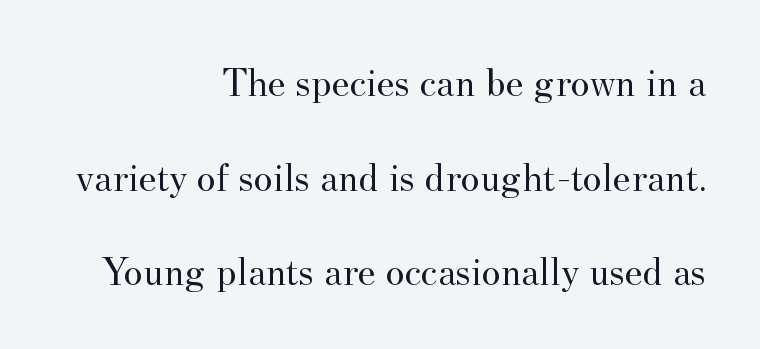
Q: Is the text bold? A: No.
Q: Is the text italic (slanted)? A: No, it is upright.
Q: Is the typeface a serif or a sans-serif typeface? A: Serif.
Q: Is the text underlined? A: No.
Q: How is the paragraph aligned? A: Right-aligned.
Q: Is the spacing between letters normal or unusually wide? A: Normal.
Q: Is the spacing between lines tight, normal or loose? A: Loose.
Q: Width (condensed, normal, or wide)? A: Normal.
Q: Stroke contrast? A: Medium.
Q: x-height? A: Small.
Q: Monospaced? A: No.
